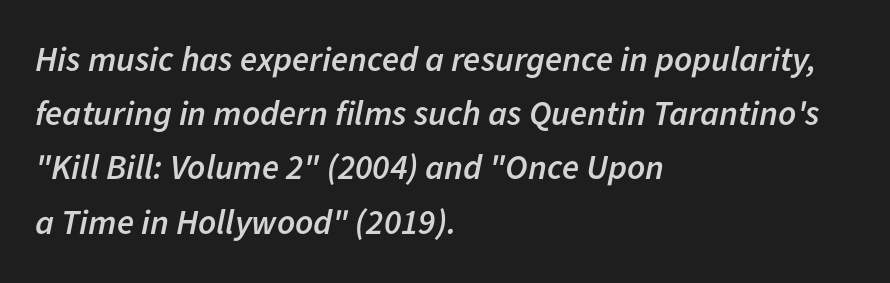
The image shows 35 px semibold type, italic (leaning right); set left-aligned, normal line spacing (1.55x), normal letter spacing, not underlined; low stroke contrast and a medium x-height.
